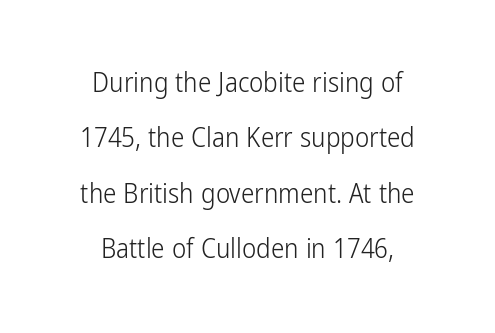
The image shows 27 px text type, upright; set centered, loose line spacing (2.05x), normal letter spacing, not underlined.
